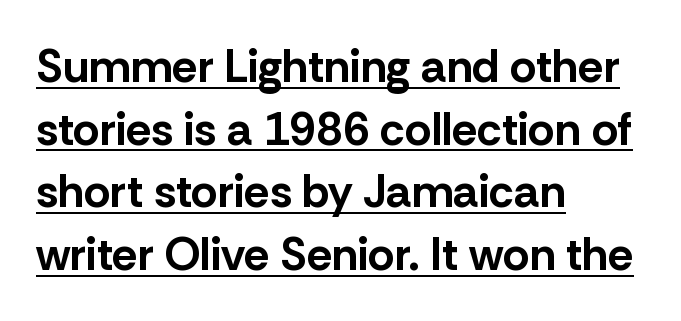
The characters look thick and weighty, a clear bold. The lines sit at an ordinary, default distance from one another. The tracking reads as untouched default to a designer's eye. This is underlined copy, the kind a proofreader might mark for attention. You could not count columns in this text — the font is proportionally spaced.
